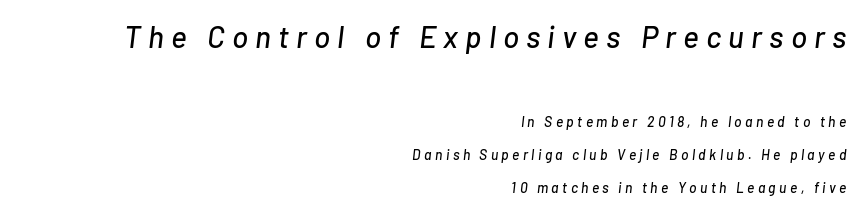
{"italic": "yes", "lean": "right", "slant_degrees": 7, "width": "normal", "stroke_contrast": "low", "x_height": "medium", "monospaced": "no", "underline": "no", "align": "right", "line_spacing": "loose", "line_spacing_ratio": 2.36, "letter_spacing": "wide", "letter_spacing_em": 0.24, "larger_block": "first", "size_ratio": 2.14, "glyph_px": 30}
